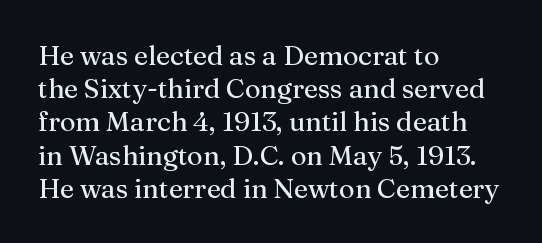
The image shows 27 px text type, upright; set left-aligned, line spacing 1.23x, normal letter spacing, not underlined.
